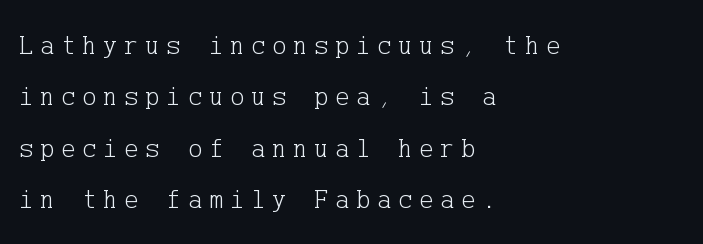
The image shows 27 px text type, upright; set left-aligned, loose line spacing (1.9x), unusually wide letter spacing (+0.25 em), not underlined.
